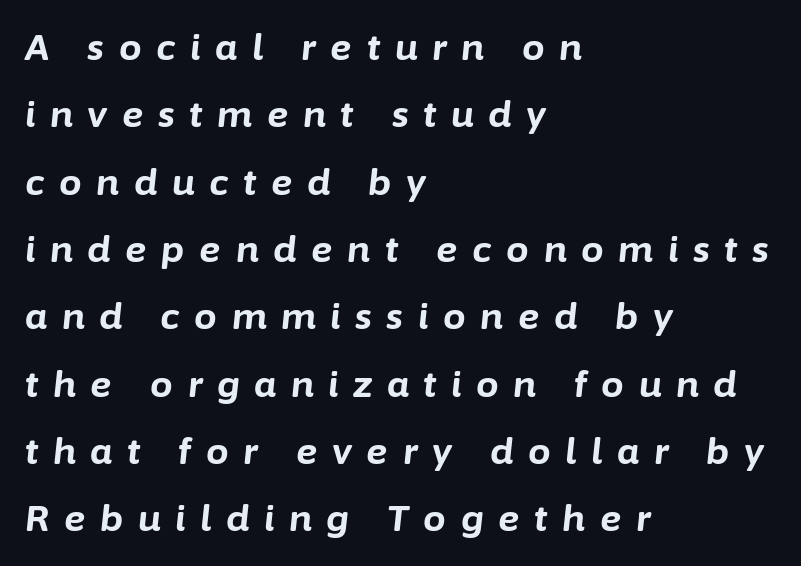
{"italic": "yes", "lean": "right", "slant_degrees": 6, "bold": "yes", "weight": "bold", "width": "normal", "stroke_contrast": "low", "x_height": "medium", "monospaced": "no", "underline": "no", "align": "left", "line_spacing_ratio": 1.87, "letter_spacing": "wide", "letter_spacing_em": 0.41, "glyph_px": 36}
